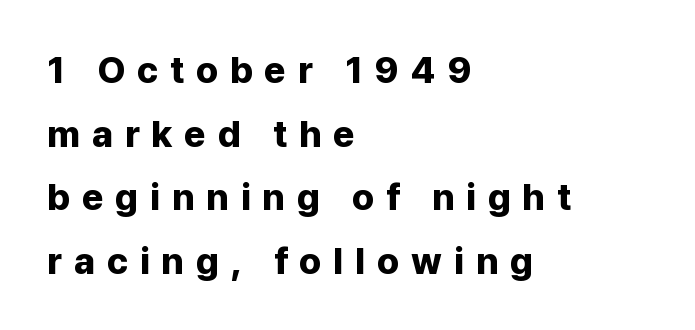
Typographically, this falls in the sans-serif category. Set as a true bold cut, around the 700 mark. Descender tails drop into unmarked territory. The setting favours the left margin, as ordinary paragraphs usually do. The tracking jumps out immediately: characters are airy and widely separated.
